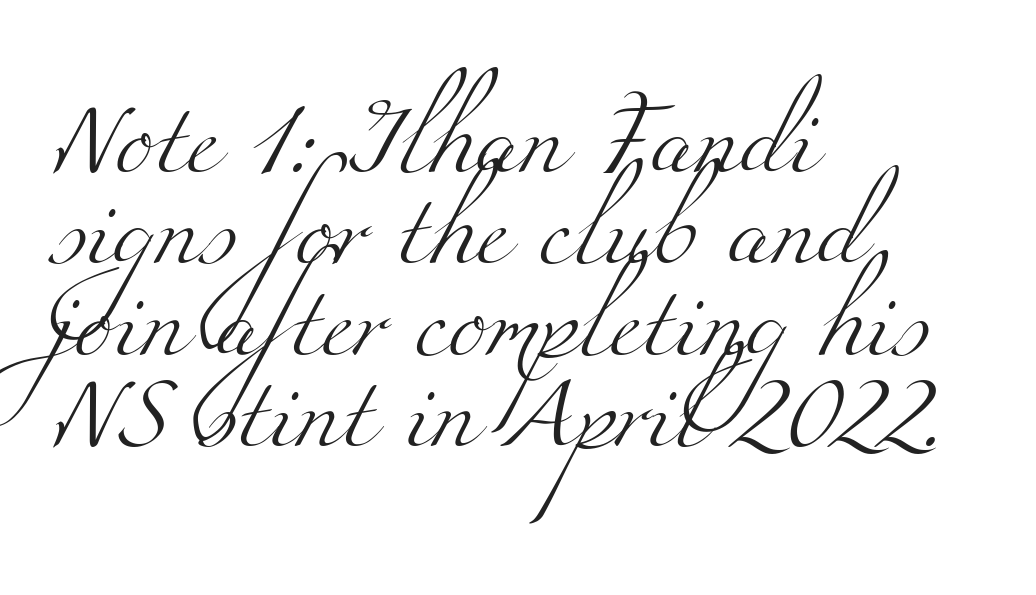
Q: Is the text bold? A: No.
Q: Is the text underlined? A: No.
Q: How is the paragraph aligned? A: Left-aligned.
Q: Is the spacing between letters normal or unusually wide? A: Normal.
Q: Is the spacing between lines tight, normal or loose? A: Normal.
Q: Width (condensed, normal, or wide)? A: Wide.
Q: Stroke contrast? A: Medium.
Q: x-height? A: Small.
Q: Monospaced? A: No.
